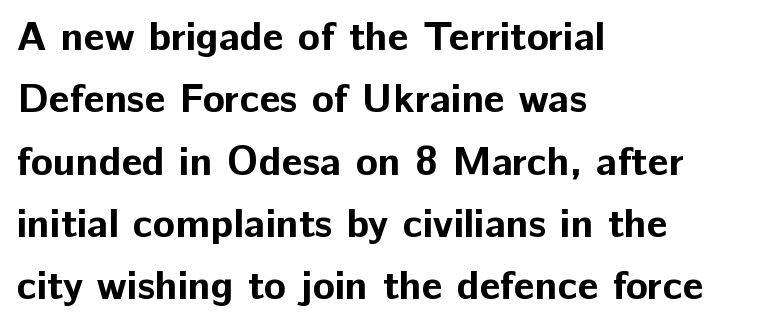
Character widths vary here, with narrow letters taking less room than wide ones. You could call the tracking neutral — neither tight nor loose. Grotesque or geometric, the face here clearly has no serifs. The space between consecutive lines is moderate. Chunky letters — that's bold for sure. The strip under each line holds only bare page.
